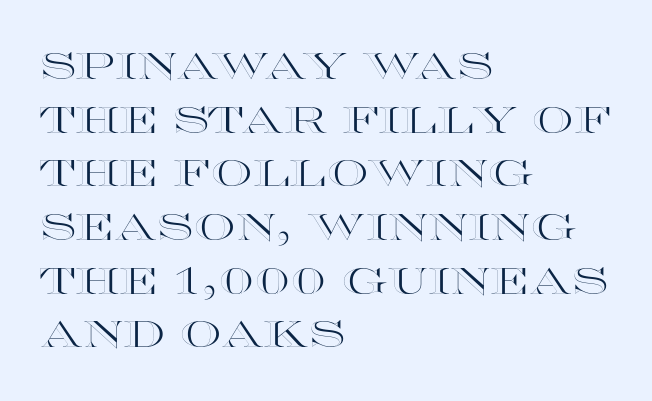
The area under the type is left untouched. These lines are set flush left with a ragged right edge. These lines are rendered in a variable-pitch font. Style check: upright. The leading is moderate, giving the passage an even texture.
